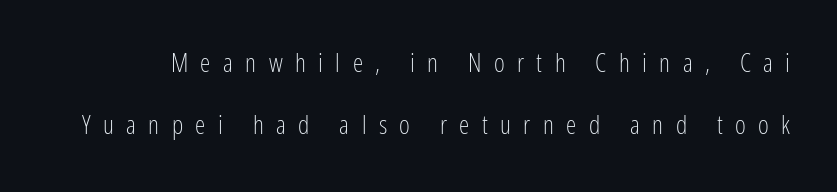
The axis of the letterforms is exactly vertical. Glance below the letters and you will spot only blank space. The face looks like a standard text weight, possibly lighter. Leading: increased.
